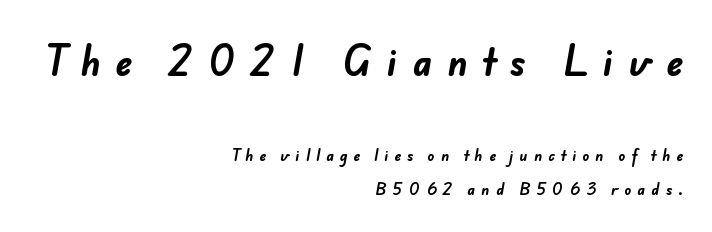
{"serif": "no", "bold": "yes", "weight": "bold", "width": "normal", "stroke_contrast": "low", "x_height": "small", "monospaced": "no", "underline": "no", "align": "right", "line_spacing": "loose", "line_spacing_ratio": 2.4, "letter_spacing": "wide", "letter_spacing_em": 0.43, "larger_block": "first", "size_ratio": 2.5, "glyph_px": 35}
